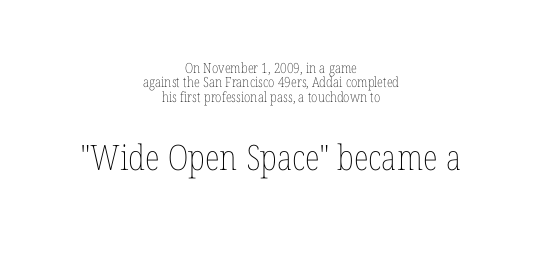
No heavy texture on the line: the type isn't bold. Any mark beneath the type? The region is blank. The rendering enlarges the type as you move from the upper chunk to the lower. The horizontal fit of the characters is conventional and even.
